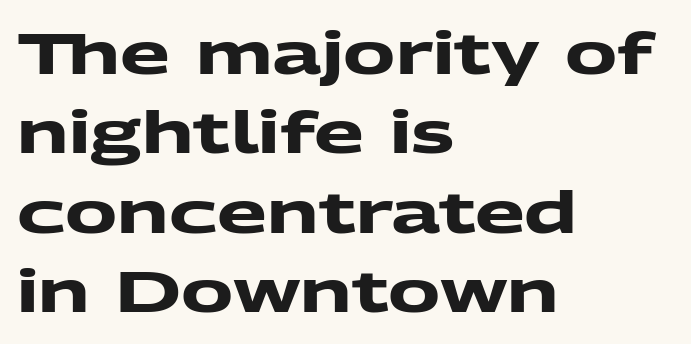
Q: Is the text bold? A: Yes.
Q: Is the typeface a serif or a sans-serif typeface? A: Sans-serif.
Q: Is the text underlined? A: No.
Q: How is the paragraph aligned? A: Left-aligned.
Q: Is the spacing between letters normal or unusually wide? A: Normal.
Q: Is the spacing between lines tight, normal or loose? A: Normal.
Q: Width (condensed, normal, or wide)? A: Wide.
Q: Stroke contrast? A: Medium.
Q: x-height? A: Medium.
Q: Monospaced? A: No.
